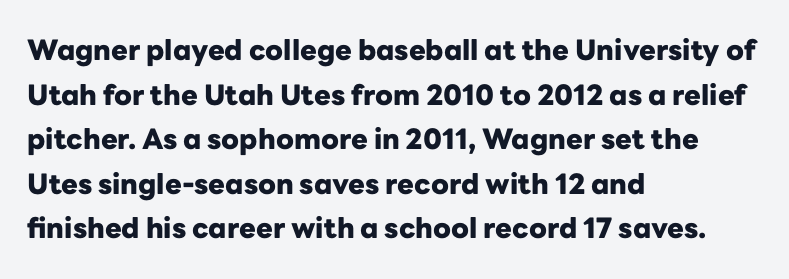
{"serif": "no", "italic": "no", "bold": "yes", "weight": "heavy", "width": "normal", "stroke_contrast": "low", "x_height": "medium", "monospaced": "no", "underline": "no", "align": "left", "line_spacing": "normal", "line_spacing_ratio": 1.59, "letter_spacing": "normal", "letter_spacing_em": 0.0, "glyph_px": 28}
